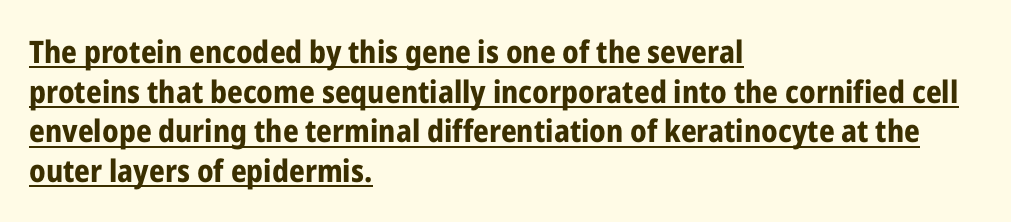
Q: Is the text bold? A: Yes.
Q: Is the text italic (slanted)? A: No, it is upright.
Q: Is the typeface a serif or a sans-serif typeface? A: Sans-serif.
Q: Is the text underlined? A: Yes.
Q: How is the paragraph aligned? A: Left-aligned.
Q: Is the spacing between letters normal or unusually wide? A: Normal.
Q: Is the spacing between lines tight, normal or loose? A: Normal.
Q: Width (condensed, normal, or wide)? A: Condensed.
Q: Stroke contrast? A: Low.
Q: x-height? A: Medium.
Q: Monospaced? A: No.
